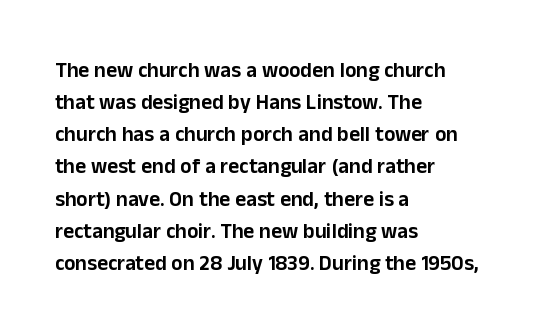
The image shows 21 px text type, upright; set left-aligned, normal line spacing (1.53x), normal letter spacing, not underlined.
